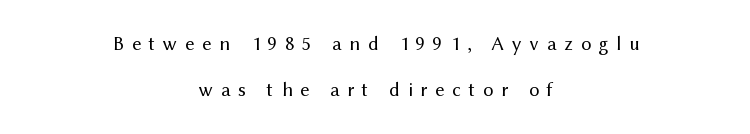
{"italic": "no", "bold": "no", "underline": "no", "align": "center", "line_spacing": "loose", "line_spacing_ratio": 2.3, "letter_spacing": "wide", "letter_spacing_em": 0.39, "glyph_px": 20}
